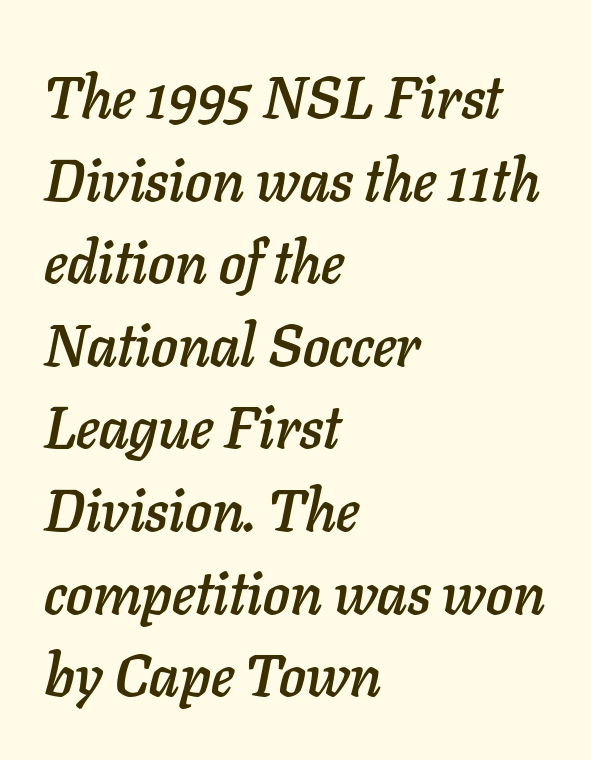
{"italic": "yes", "lean": "right", "slant_degrees": 11, "width": "normal", "stroke_contrast": "low", "x_height": "medium", "monospaced": "no", "underline": "no", "align": "left", "line_spacing": "normal", "line_spacing_ratio": 1.4, "letter_spacing": "normal", "letter_spacing_em": 0.0, "glyph_px": 59}
